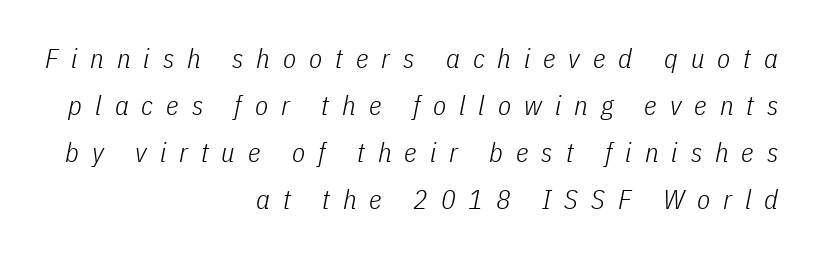
Q: Is the text bold? A: No.
Q: Is the text italic (slanted)? A: Yes, it leans right by about 11 degrees.
Q: Is the text underlined? A: No.
Q: How is the paragraph aligned? A: Right-aligned.
Q: Is the spacing between letters normal or unusually wide? A: Unusually wide.
